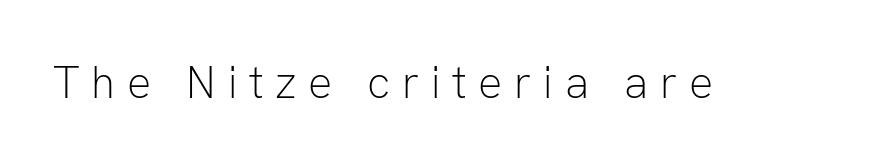
{"serif": "no", "italic": "no", "bold": "no", "weight": "light", "width": "normal", "stroke_contrast": "low", "x_height": "medium", "monospaced": "no", "underline": "no", "letter_spacing": "wide", "letter_spacing_em": 0.26, "glyph_px": 45}
